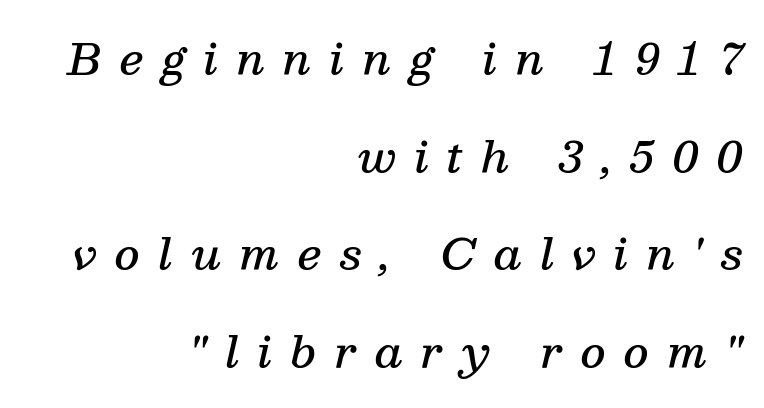
The face used here has a pronounced slope to its letters. Look at the stroke-to-counter ratio: somewhat heavy, a semibold. You can tell from the footed stems that serif type was used. Quick note: underline off. Compared with typical paragraphs, the rows here are farther apart.
